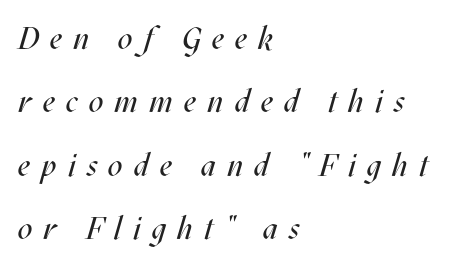
Q: Is the text bold? A: No.
Q: Is the text italic (slanted)? A: Yes, it leans right by about 17 degrees.
Q: Is the text underlined? A: No.
Q: How is the paragraph aligned? A: Left-aligned.
Q: Is the spacing between letters normal or unusually wide? A: Unusually wide.
Q: Is the spacing between lines tight, normal or loose? A: Loose.
Q: Width (condensed, normal, or wide)? A: Condensed.
Q: Stroke contrast? A: Medium.
Q: x-height? A: Large.
Q: Monospaced? A: No.
